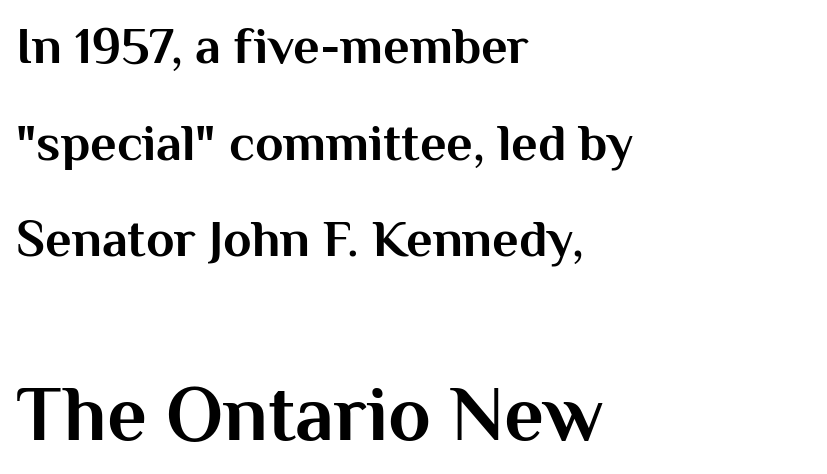
Teacher's note: observe the even left margin — that is flush-left alignment. Here the designer chose a conventional face with non-uniform glyph widths. Stroke thickness is high; the sample reads as a true bold. A roman cut, with each character standing at attention.
